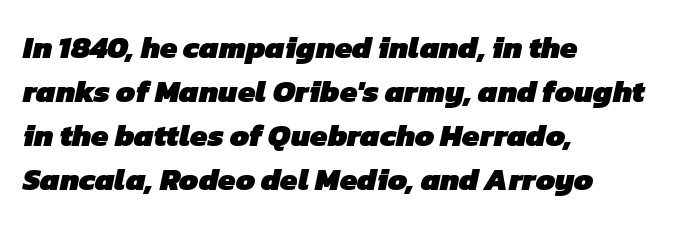
The image shows 31 px heavy sans-serif type; set left-aligned, normal line spacing (1.42x), normal letter spacing, not underlined; low stroke contrast and a medium x-height.
